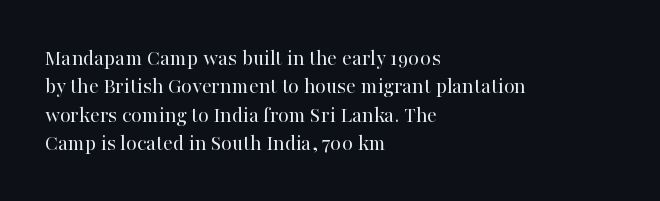
{"italic": "no", "bold": "no", "underline": "no", "align": "left", "line_spacing": "normal", "line_spacing_ratio": 1.29, "letter_spacing": "normal", "letter_spacing_em": 0.0, "glyph_px": 22}
